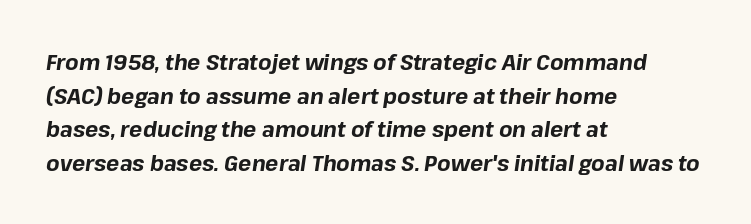
Observe the lean: these are italic letterforms. Honestly, there is no underline to notice here at all. The paragraph shown leans on its left margin. Caption: standard tracking, unaltered.
